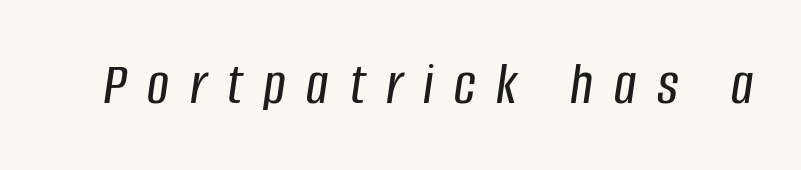
Q: Is the text italic (slanted)? A: Yes, it leans right by about 8 degrees.
Q: Is the text underlined? A: No.
Q: Is the spacing between letters normal or unusually wide? A: Unusually wide.
Q: Width (condensed, normal, or wide)? A: Condensed.
Q: Stroke contrast? A: Low.
Q: x-height? A: Large.
Q: Monospaced? A: No.
